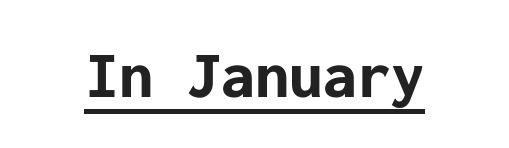
{"serif": "no", "italic": "no", "bold": "yes", "weight": "bold", "width": "normal", "stroke_contrast": "low", "x_height": "medium", "underline": "yes", "letter_spacing": "normal", "letter_spacing_em": 0.0, "glyph_px": 68}
